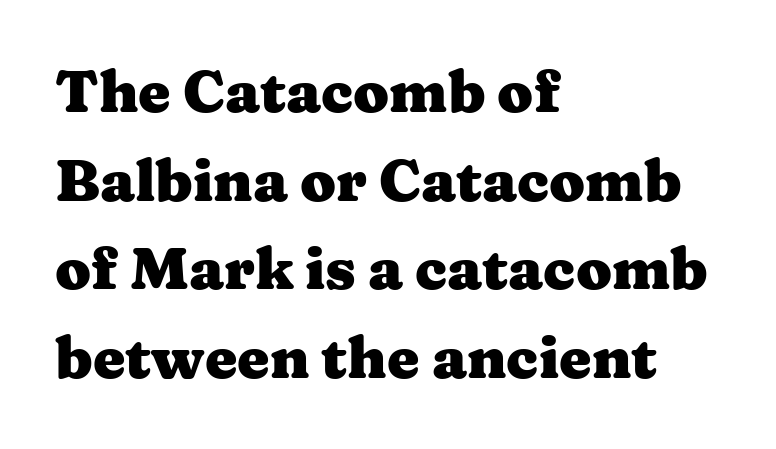
Plenty of ink on the page — the face is bold. When letters stand straight like this, we call the style roman or upright. The line texture is even and compact thanks to regular tracking. Has an underline been added? It has not.
